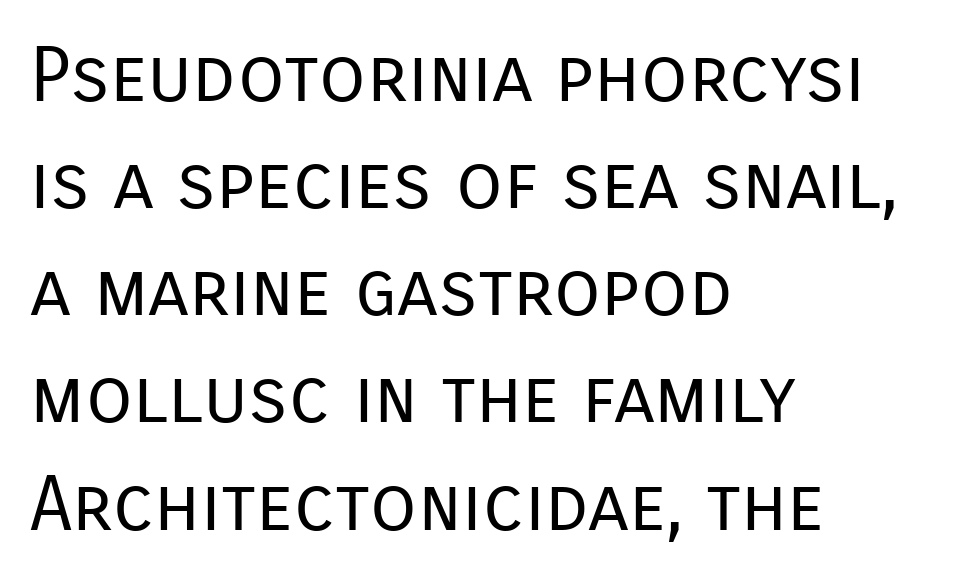
{"serif": "no", "italic": "no", "bold": "no", "weight": "regular", "width": "normal", "stroke_contrast": "low", "x_height": "medium", "monospaced": "no", "underline": "no", "align": "left", "line_spacing": "normal", "line_spacing_ratio": 1.41, "letter_spacing": "normal", "letter_spacing_em": 0.0, "glyph_px": 76}
